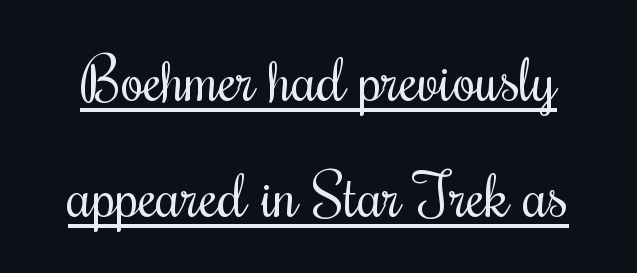
{"bold": "no", "weight": "regular", "width": "condensed", "stroke_contrast": "medium", "x_height": "small", "monospaced": "no", "underline": "yes", "line_spacing": "loose", "line_spacing_ratio": 1.94, "letter_spacing": "normal", "letter_spacing_em": 0.0, "glyph_px": 60}
